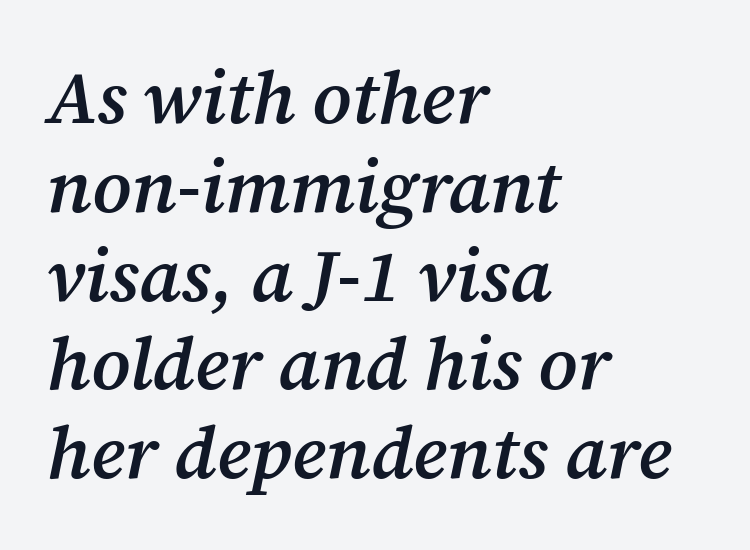
{"serif": "yes", "italic": "yes", "lean": "right", "slant_degrees": 12, "bold": "semi", "weight": "semibold", "width": "normal", "stroke_contrast": "medium", "x_height": "medium", "monospaced": "no", "underline": "no", "align": "left", "line_spacing_ratio": 1.2, "letter_spacing": "normal", "letter_spacing_em": 0.0, "glyph_px": 74}
